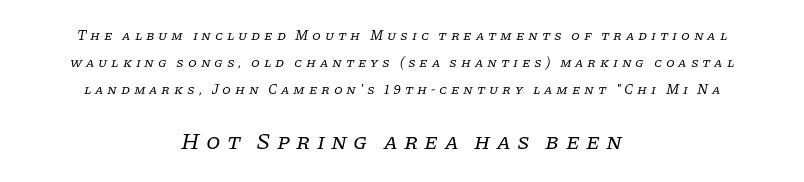
Q: Is the text bold? A: No.
Q: Is the text italic (slanted)? A: Yes, it leans right by about 11 degrees.
Q: Is the text underlined? A: No.
Q: How is the paragraph aligned? A: Centered.
Q: Is the spacing between letters normal or unusually wide? A: Unusually wide.
Q: Is the spacing between lines tight, normal or loose? A: Loose.
Q: Which block of text is set in a larger size, the first (top) or the second (bottom)? A: The second (bottom) one.
